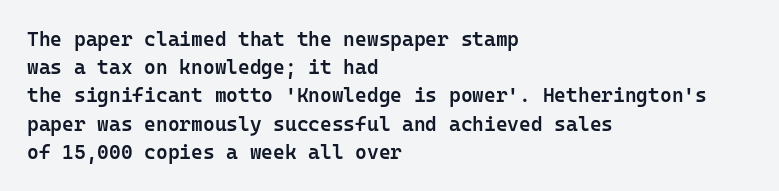
The image shows 20 px text type, upright; set left-aligned, normal line spacing (1.41x), normal letter spacing, not underlined.
